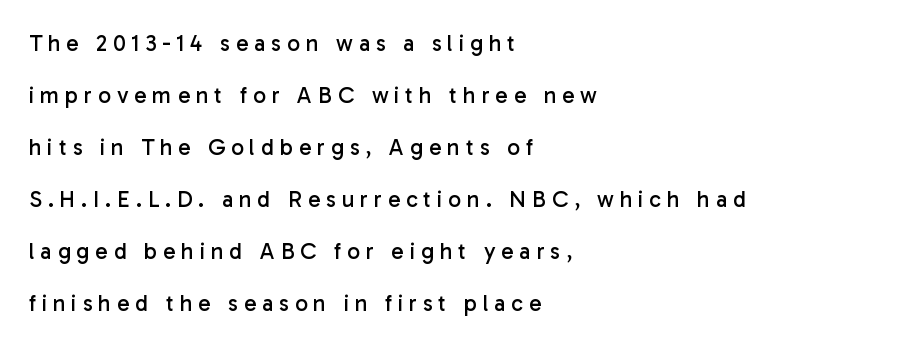
{"italic": "no", "bold": "no", "underline": "no", "align": "left", "line_spacing": "loose", "line_spacing_ratio": 2.26, "letter_spacing": "wide", "letter_spacing_em": 0.25, "glyph_px": 23}
